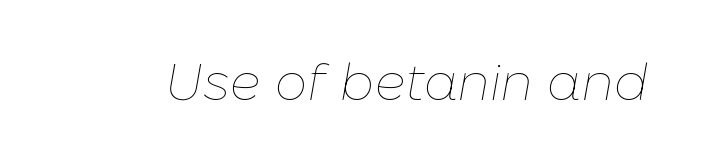
The image shows 52 px thin type, italic (leaning right); set normal letter spacing, not underlined; low stroke contrast and a medium x-height.
